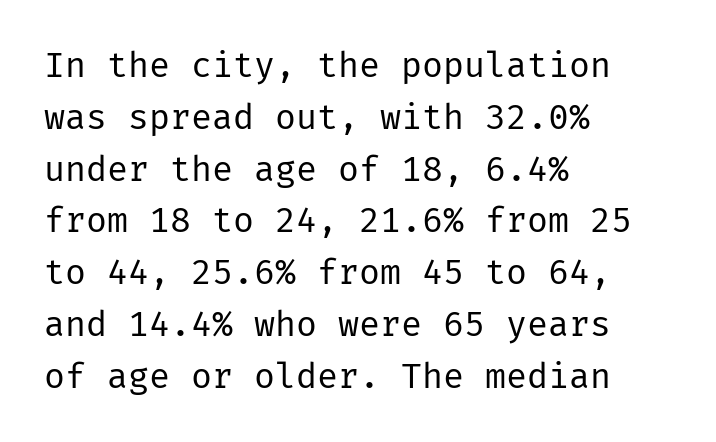
{"serif": "no", "italic": "no", "bold": "no", "weight": "regular", "width": "normal", "stroke_contrast": "low", "x_height": "medium", "underline": "no", "align": "left", "line_spacing": "normal", "line_spacing_ratio": 1.48, "letter_spacing": "normal", "letter_spacing_em": 0.0, "glyph_px": 35}
